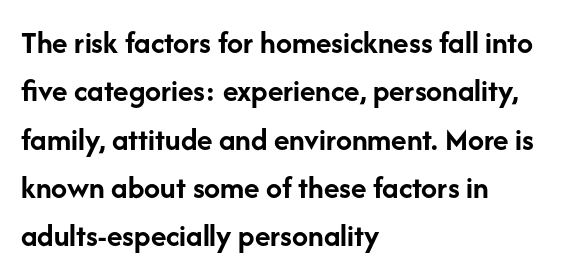
The image shows 32 px semibold sans-serif type, upright; set left-aligned, normal line spacing (1.51x), normal letter spacing, not underlined; low stroke contrast and a medium x-height.
